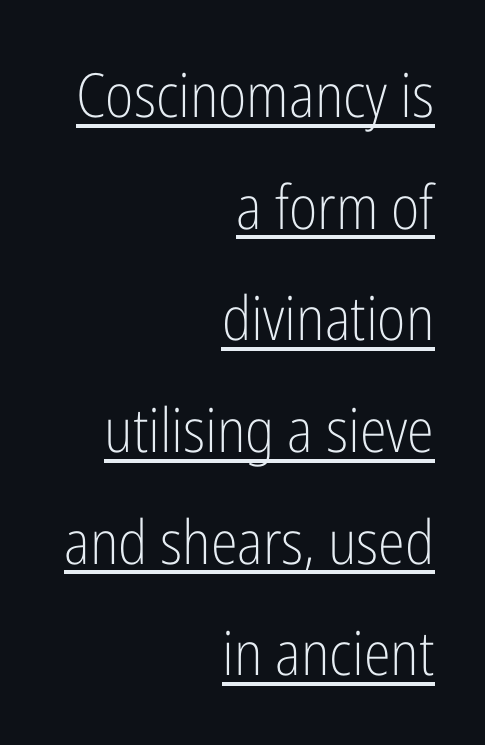
Q: Is the text bold? A: No.
Q: Is the text italic (slanted)? A: No, it is upright.
Q: Is the typeface a serif or a sans-serif typeface? A: Sans-serif.
Q: Is the text underlined? A: Yes.
Q: How is the paragraph aligned? A: Right-aligned.
Q: Is the spacing between letters normal or unusually wide? A: Normal.
Q: Width (condensed, normal, or wide)? A: Condensed.
Q: Stroke contrast? A: Low.
Q: x-height? A: Medium.
Q: Monospaced? A: No.
